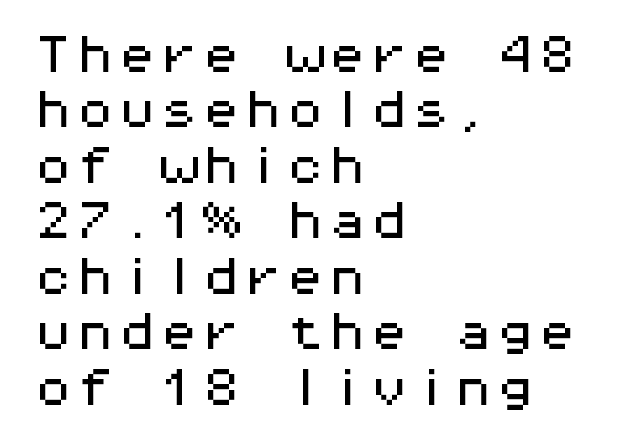
The image shows 42 px wide sans-serif type, upright, monospaced; set left-aligned, normal line spacing (1.32x), normal letter spacing, not underlined; medium stroke contrast and a medium x-height.
